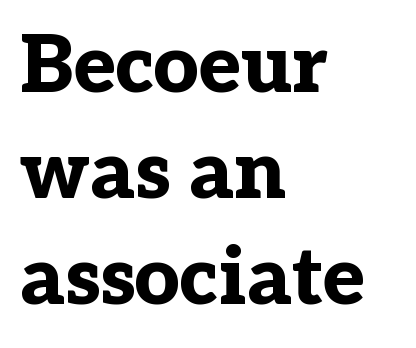
Unlike a clean sans, this face finishes its strokes with serifs. In terms of weight, the rendering is a true, heavy bold. Students, note that the glyphs here touch the page at normal intervals. Honestly, the row spacing looks completely unremarkable.
